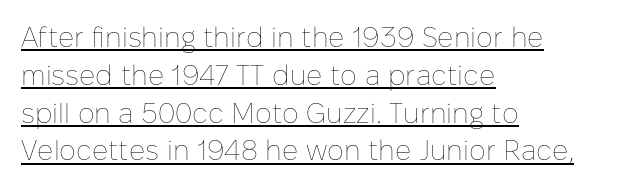
The typesetter chose a ragged-right arrangement here. Posture: vertical. What's the leading like? Ordinary, nothing unusual. The words here are underlined.
